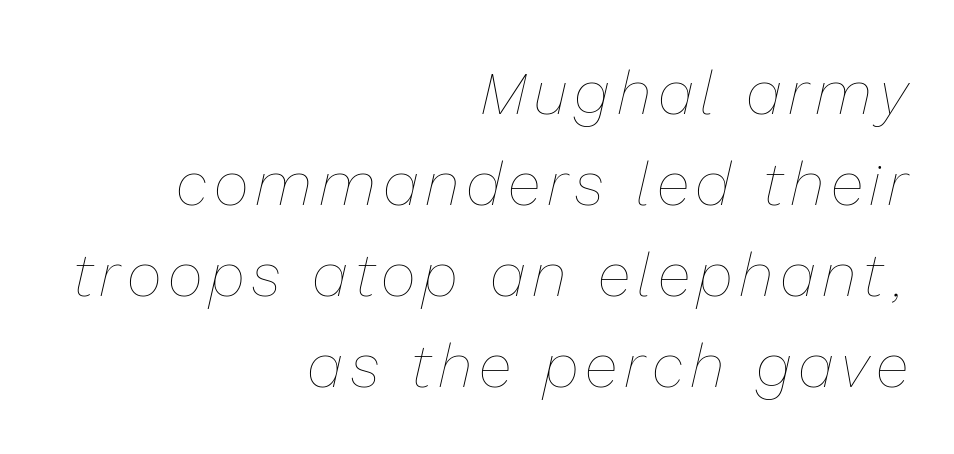
Q: Is the text bold? A: No.
Q: Is the text italic (slanted)? A: Yes, it leans right by about 13 degrees.
Q: Is the text underlined? A: No.
Q: How is the paragraph aligned? A: Right-aligned.
Q: Is the spacing between lines tight, normal or loose? A: Normal.
Q: Width (condensed, normal, or wide)? A: Normal.
Q: Stroke contrast? A: Low.
Q: x-height? A: Medium.
Q: Monospaced? A: No.
